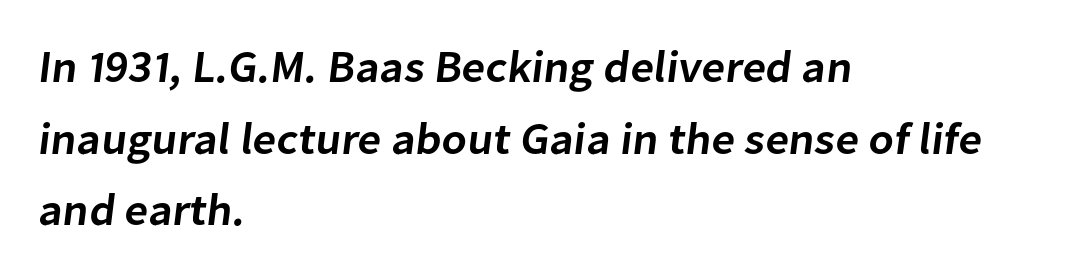
The image shows 45 px semibold sans-serif type; set left-aligned, normal line spacing (1.59x), normal letter spacing, not underlined; low stroke contrast and a medium x-height.
